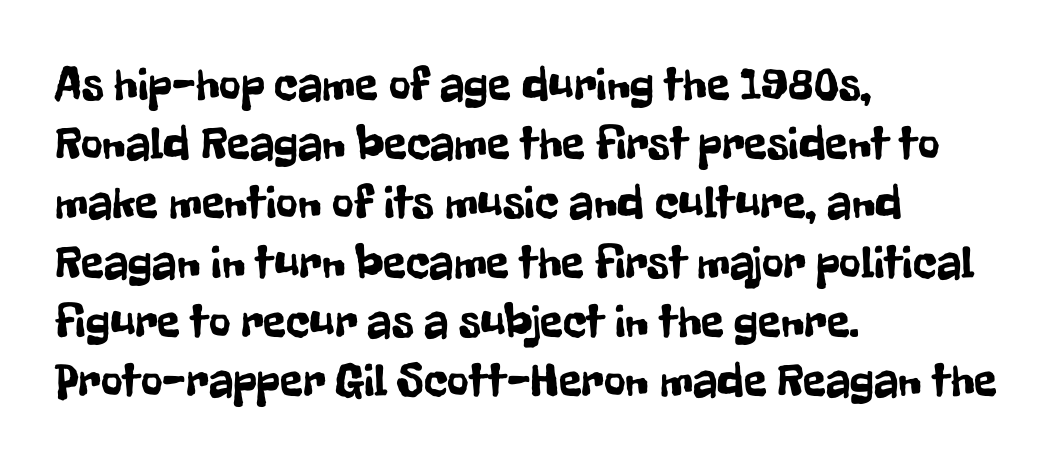
The image shows 47 px condensed sans-serif type, upright; set left-aligned, normal line spacing (1.26x), normal letter spacing, not underlined; low stroke contrast and a medium x-height.
